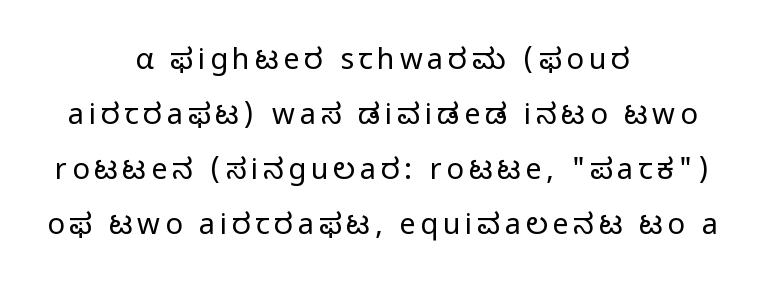
{"serif": "no", "italic": "no", "bold": "no", "weight": "regular", "width": "normal", "stroke_contrast": "low", "x_height": "medium", "monospaced": "no", "underline": "no", "align": "center", "line_spacing": "loose", "line_spacing_ratio": 1.9, "glyph_px": 29}
